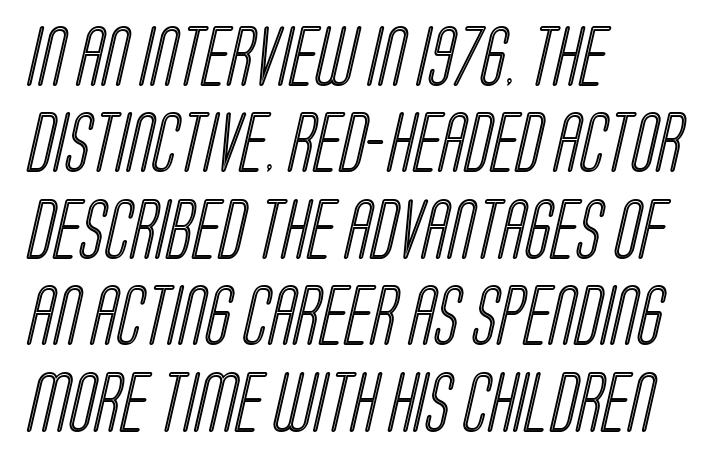
Q: Is the text underlined? A: No.
Q: How is the paragraph aligned? A: Left-aligned.
Q: Is the spacing between letters normal or unusually wide? A: Normal.
Q: Is the spacing between lines tight, normal or loose? A: Normal.
Q: Width (condensed, normal, or wide)? A: Condensed.
Q: x-height? A: Large.
Q: Monospaced? A: No.
